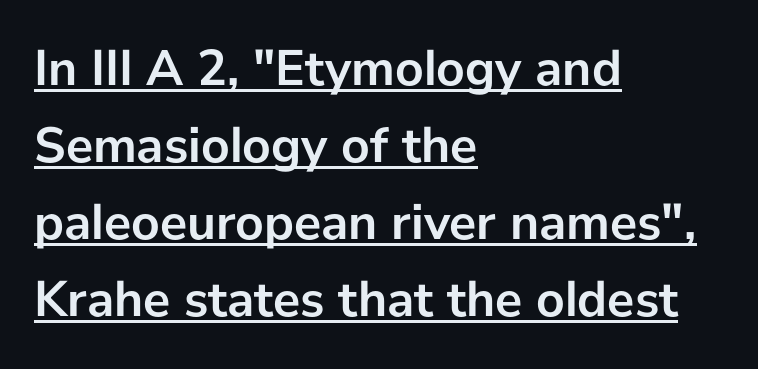
Q: Is the text bold? A: Yes.
Q: Is the text italic (slanted)? A: No, it is upright.
Q: Is the typeface a serif or a sans-serif typeface? A: Sans-serif.
Q: Is the text underlined? A: Yes.
Q: How is the paragraph aligned? A: Left-aligned.
Q: Is the spacing between letters normal or unusually wide? A: Normal.
Q: Is the spacing between lines tight, normal or loose? A: Normal.
Q: Width (condensed, normal, or wide)? A: Normal.
Q: Stroke contrast? A: Low.
Q: x-height? A: Medium.
Q: Monospaced? A: No.
